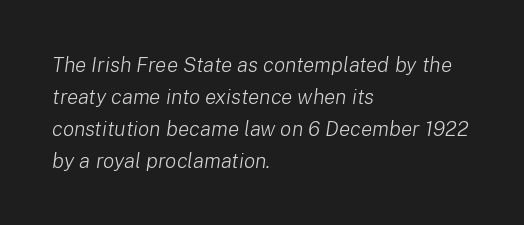
The weight would be labelled regular, book, light, or lighter still. The words here are not underlined. The lines are quadded left. Designer's note — italics engaged. The face used here is rendered with its standard letterfit.
